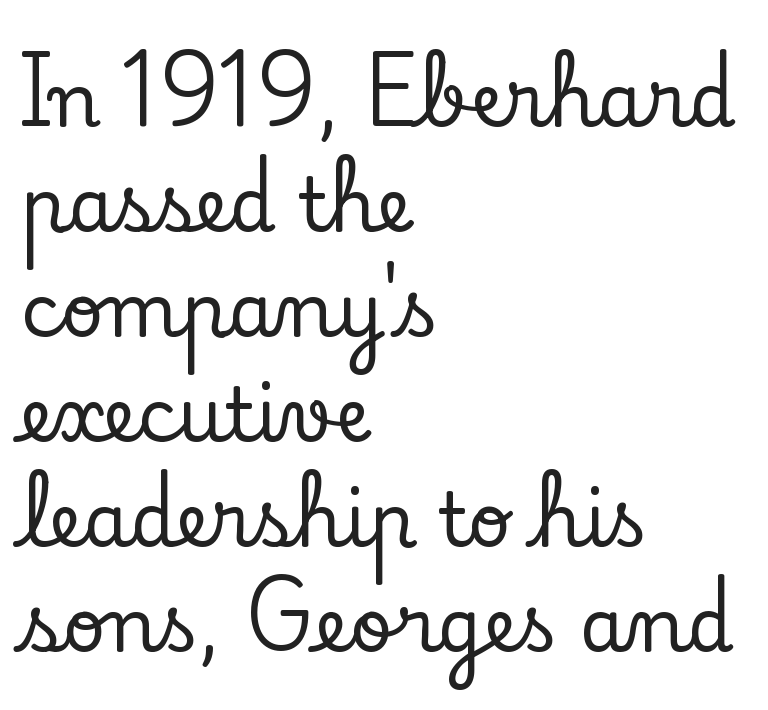
Q: Is the text italic (slanted)? A: No, it is upright.
Q: Is the text underlined? A: No.
Q: How is the paragraph aligned? A: Left-aligned.
Q: Is the spacing between letters normal or unusually wide? A: Normal.
Q: Is the spacing between lines tight, normal or loose? A: Normal.
Q: Width (condensed, normal, or wide)? A: Normal.
Q: Stroke contrast? A: Low.
Q: x-height? A: Small.
Q: Monospaced? A: No.
